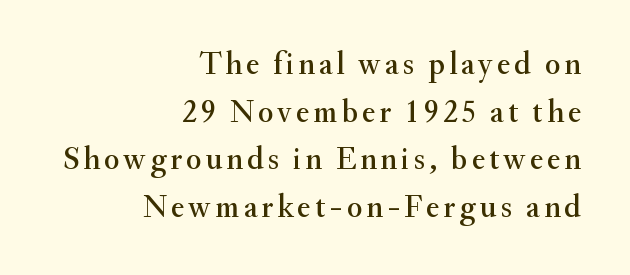
Q: Is the text italic (slanted)? A: No, it is upright.
Q: Is the typeface a serif or a sans-serif typeface? A: Serif.
Q: Is the text underlined? A: No.
Q: How is the paragraph aligned? A: Right-aligned.
Q: Is the spacing between lines tight, normal or loose? A: Normal.
Q: Width (condensed, normal, or wide)? A: Normal.
Q: Stroke contrast? A: Medium.
Q: x-height? A: Small.
Q: Monospaced? A: No.
